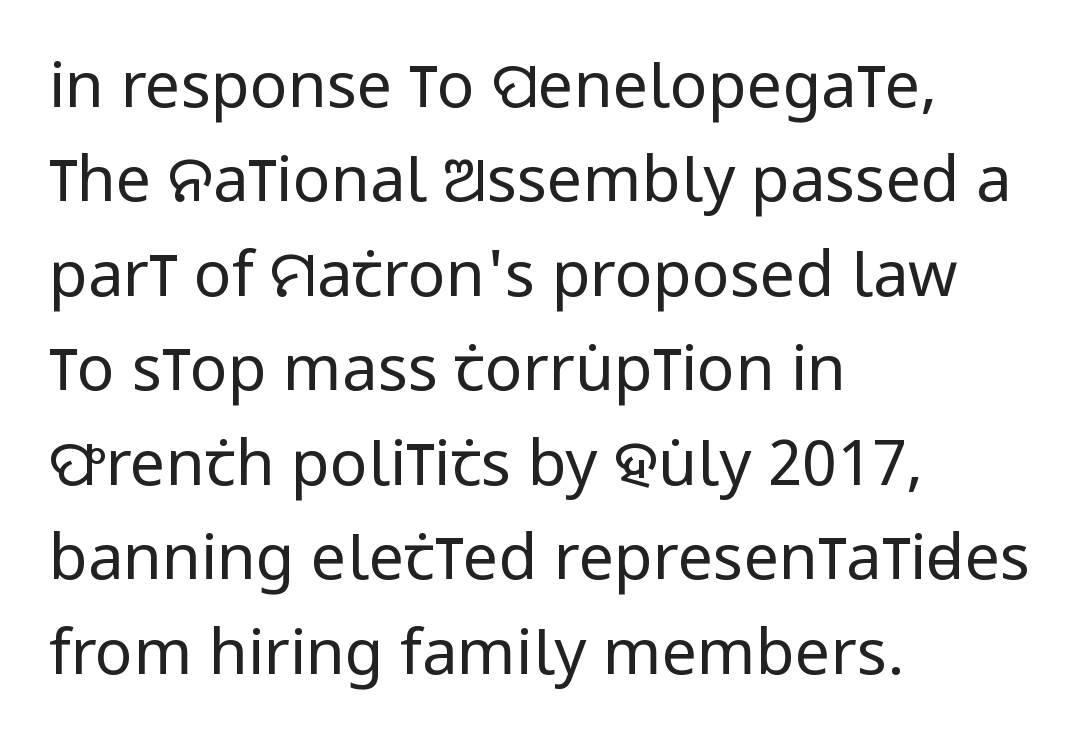
The specimen omits any rule beneath the text block's lines. Regarding leading, the lines here are spaced in the standard way. Is this a fixed-width face? No — the glyphs have proportional, varying widths. Each letter's strokes conclude bluntly, with no projecting serifs.
